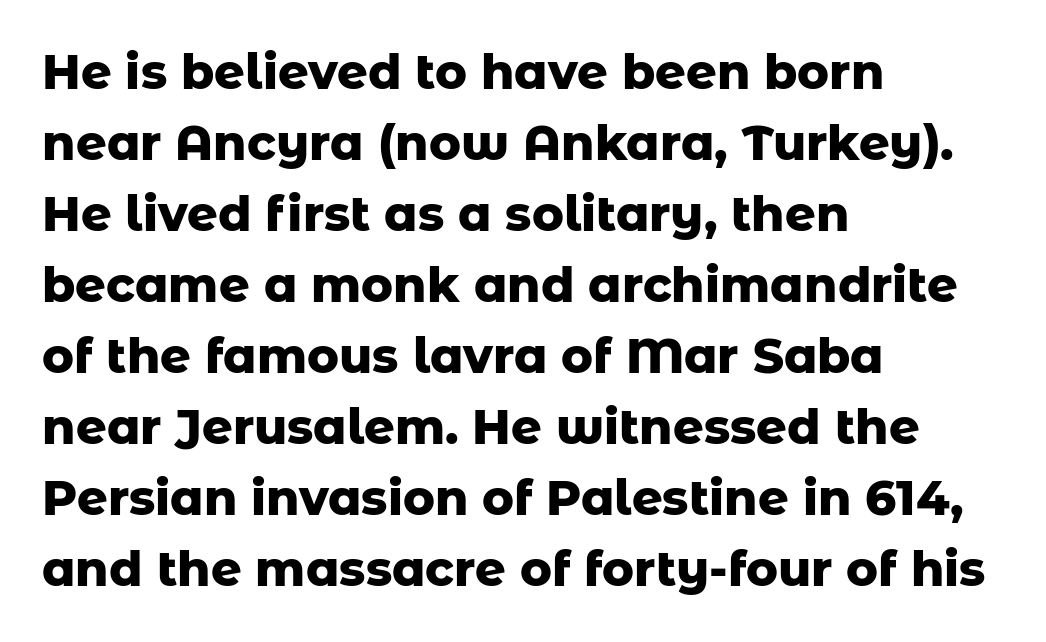
Has an underline been added? It has not. Horizontal alignment here is leftward, the default for most running prose. No extra tracking has been applied to these lines. Summary of weight: heavy, a full bold.
